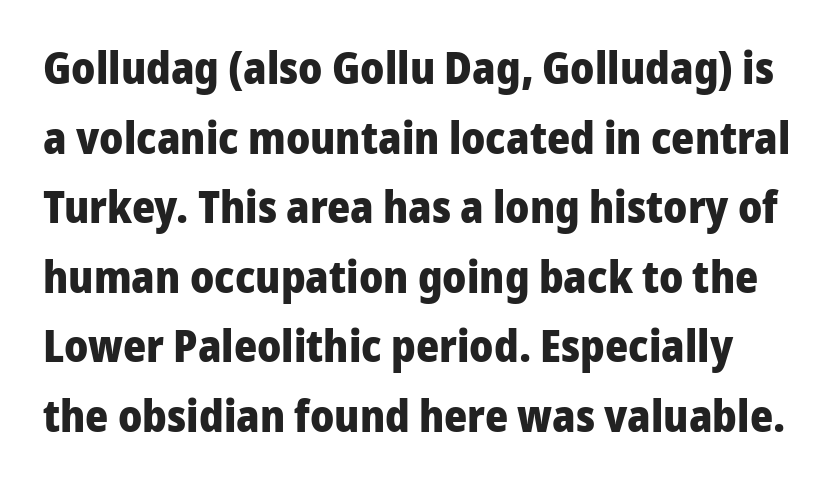
Q: Is the text bold? A: Yes.
Q: Is the text italic (slanted)? A: No, it is upright.
Q: Is the typeface a serif or a sans-serif typeface? A: Sans-serif.
Q: Is the text underlined? A: No.
Q: Is the spacing between letters normal or unusually wide? A: Normal.
Q: Is the spacing between lines tight, normal or loose? A: Normal.
Q: Width (condensed, normal, or wide)? A: Normal.
Q: Stroke contrast? A: Low.
Q: x-height? A: Medium.
Q: Monospaced? A: No.
